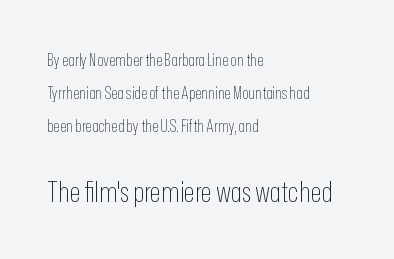
{"serif": "no", "italic": "no", "bold": "no", "weight": "thin", "width": "condensed", "stroke_contrast": "low", "x_height": "medium", "monospaced": "no", "underline": "no", "align": "left", "line_spacing": "loose", "line_spacing_ratio": 1.95, "letter_spacing": "normal", "letter_spacing_em": 0.0, "larger_block": "second", "size_ratio": 1.71, "glyph_px": 29}
